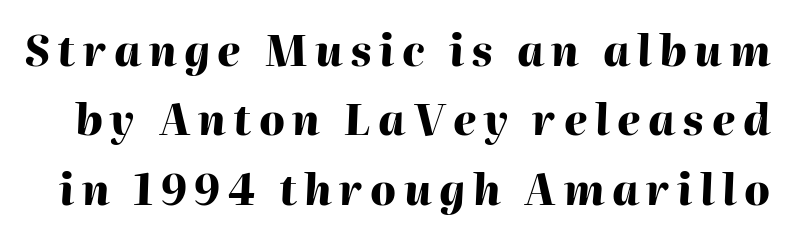
{"italic": "yes", "lean": "right", "slant_degrees": 2, "bold": "yes", "weight": "heavy", "width": "normal", "stroke_contrast": "high", "x_height": "medium", "monospaced": "no", "underline": "no", "line_spacing": "normal", "line_spacing_ratio": 1.65, "glyph_px": 42}
